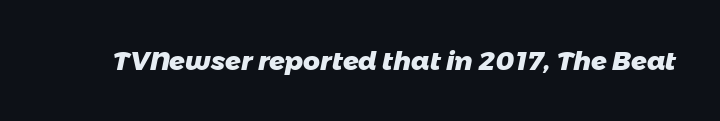
The image shows 26 px bold type; set normal letter spacing, not underlined.
